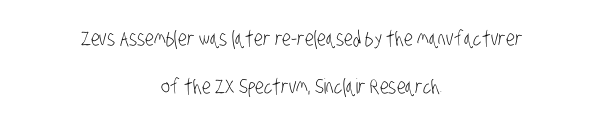
{"bold": "no", "underline": "no", "align": "center", "line_spacing": "loose", "line_spacing_ratio": 2.3, "letter_spacing": "normal", "letter_spacing_em": 0.0, "glyph_px": 21}
